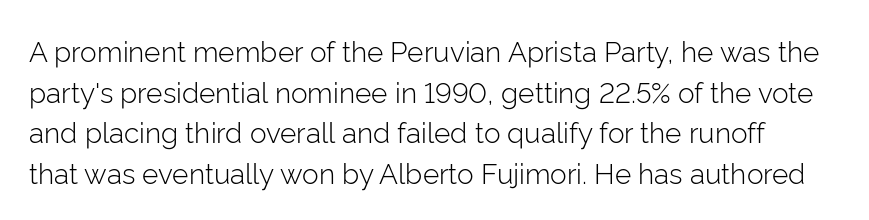
Q: Is the text bold? A: No.
Q: Is the text italic (slanted)? A: No, it is upright.
Q: Is the typeface a serif or a sans-serif typeface? A: Sans-serif.
Q: Is the text underlined? A: No.
Q: Is the spacing between letters normal or unusually wide? A: Normal.
Q: Is the spacing between lines tight, normal or loose? A: Normal.
Q: Width (condensed, normal, or wide)? A: Normal.
Q: Stroke contrast? A: Low.
Q: x-height? A: Medium.
Q: Monospaced? A: No.
